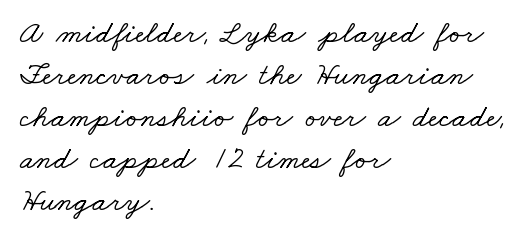
{"serif": "yes", "width": "wide", "stroke_contrast": "low", "x_height": "small", "monospaced": "no", "underline": "no", "align": "left", "line_spacing": "normal", "line_spacing_ratio": 1.31, "letter_spacing": "normal", "letter_spacing_em": 0.0, "glyph_px": 32}
